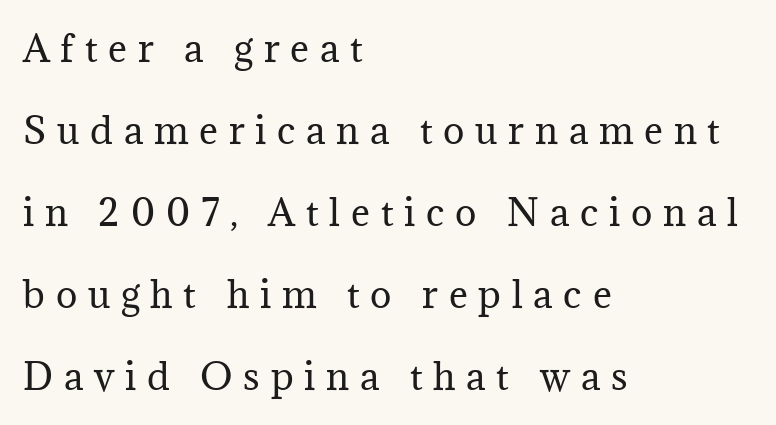
{"serif": "yes", "italic": "no", "bold": "no", "weight": "regular", "width": "normal", "stroke_contrast": "medium", "x_height": "medium", "monospaced": "no", "underline": "no", "align": "left", "line_spacing": "loose", "line_spacing_ratio": 2.28, "letter_spacing": "wide", "letter_spacing_em": 0.3, "glyph_px": 36}
